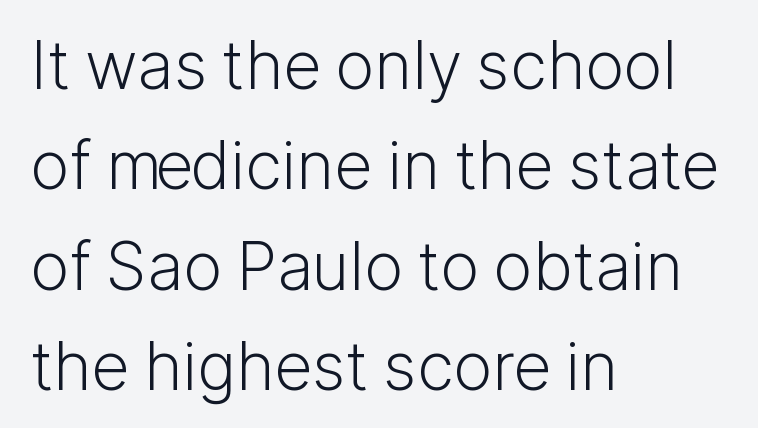
{"serif": "no", "italic": "no", "bold": "no", "weight": "light", "width": "normal", "stroke_contrast": "low", "x_height": "medium", "monospaced": "no", "underline": "no", "align": "left", "line_spacing": "normal", "line_spacing_ratio": 1.52, "letter_spacing": "normal", "letter_spacing_em": 0.0, "glyph_px": 66}
